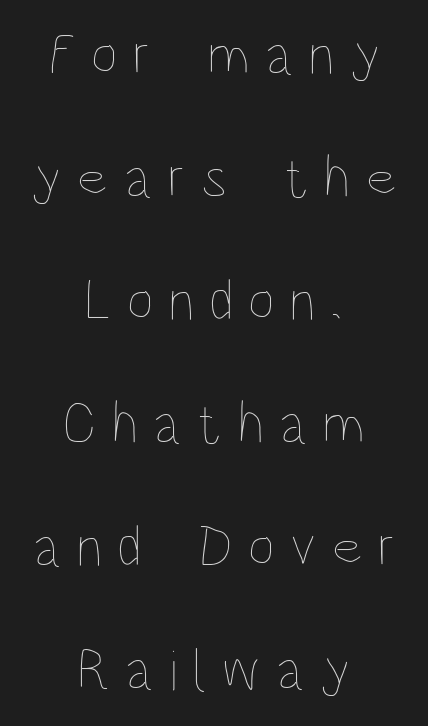
{"italic": "no", "bold": "no", "weight": "thin", "width": "condensed", "stroke_contrast": "low", "x_height": "large", "monospaced": "no", "underline": "no", "align": "center", "line_spacing": "loose", "line_spacing_ratio": 2.12, "letter_spacing": "wide", "letter_spacing_em": 0.27, "glyph_px": 58}
